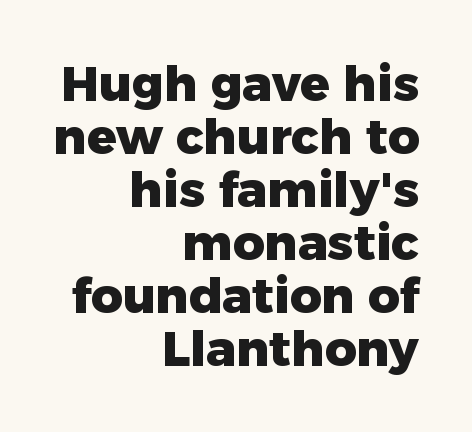
What's the leading like? Squeezed, with rows nearly overlapping. Layout note: lines flush right. The type family on display is of the sans-serif kind. Italic? Not at all — the glyphs are vertical. Just letters on the line, the space beneath them empty. Glyph-to-glyph distance matches everyday printed text.
